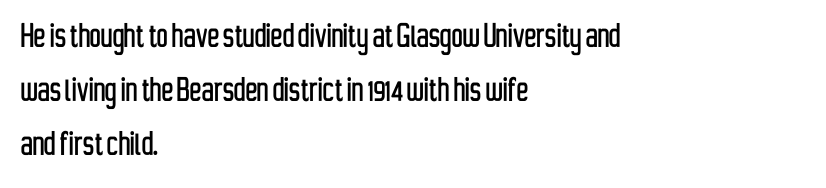
Q: Is the text italic (slanted)? A: No, it is upright.
Q: Is the typeface a serif or a sans-serif typeface? A: Sans-serif.
Q: Is the text underlined? A: No.
Q: How is the paragraph aligned? A: Left-aligned.
Q: Is the spacing between letters normal or unusually wide? A: Normal.
Q: Is the spacing between lines tight, normal or loose? A: Normal.
Q: Width (condensed, normal, or wide)? A: Condensed.
Q: Stroke contrast? A: Low.
Q: x-height? A: Medium.
Q: Monospaced? A: No.
